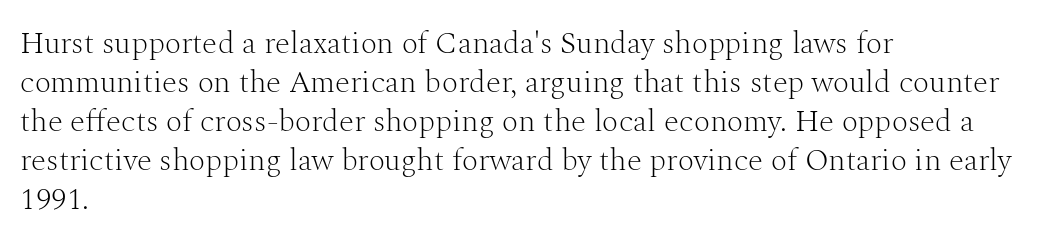
Q: Is the text bold? A: No.
Q: Is the text italic (slanted)? A: No, it is upright.
Q: Is the typeface a serif or a sans-serif typeface? A: Serif.
Q: Is the text underlined? A: No.
Q: How is the paragraph aligned? A: Left-aligned.
Q: Is the spacing between letters normal or unusually wide? A: Normal.
Q: Is the spacing between lines tight, normal or loose? A: Normal.
Q: Width (condensed, normal, or wide)? A: Normal.
Q: Stroke contrast? A: Medium.
Q: x-height? A: Medium.
Q: Monospaced? A: No.
